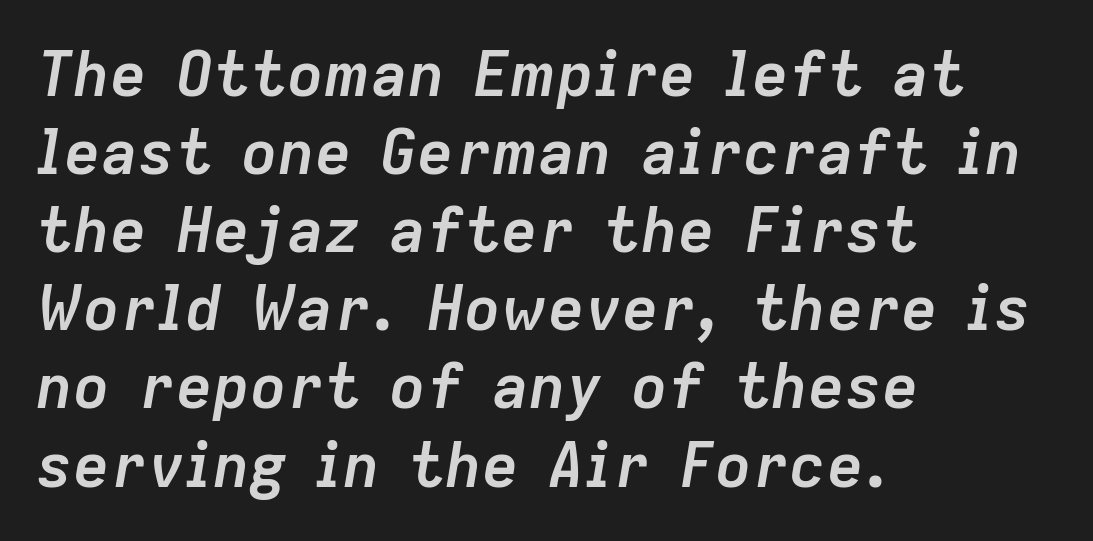
The image shows 62 px semibold type, italic (leaning right); set left-aligned, normal line spacing (1.26x), normal letter spacing, not underlined; low stroke contrast and a medium x-height.
